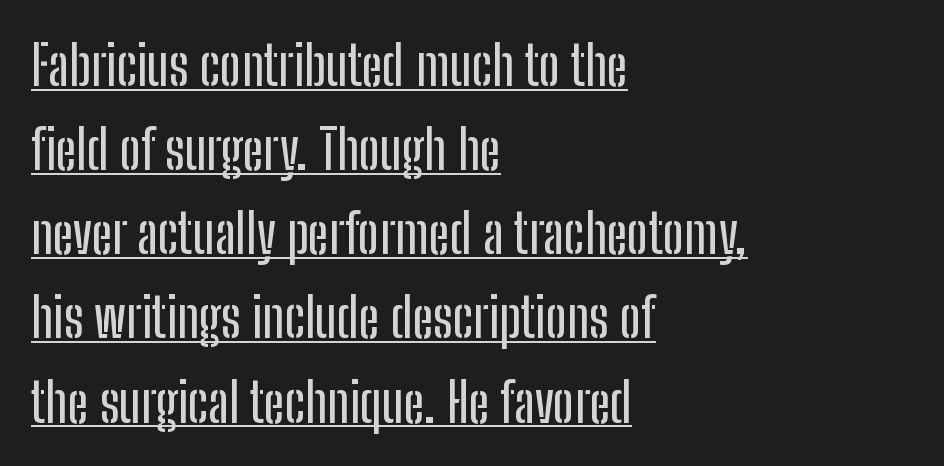
The image shows 55 px condensed sans-serif type, upright; set left-aligned, normal line spacing (1.53x), normal letter spacing, underlined; low stroke contrast and a medium x-height.
